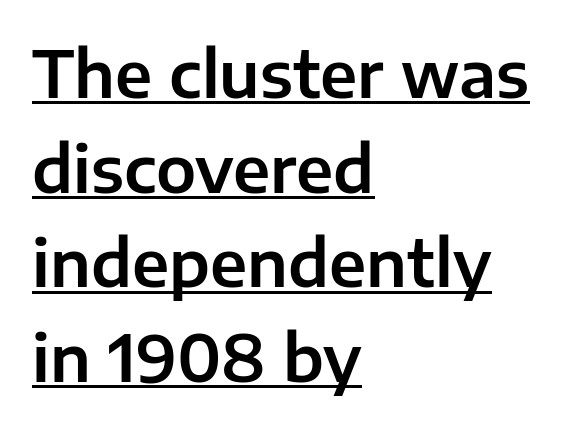
The image shows 64 px sans-serif type, upright; set left-aligned, normal line spacing (1.48x), normal letter spacing, underlined; low stroke contrast and a medium x-height.
